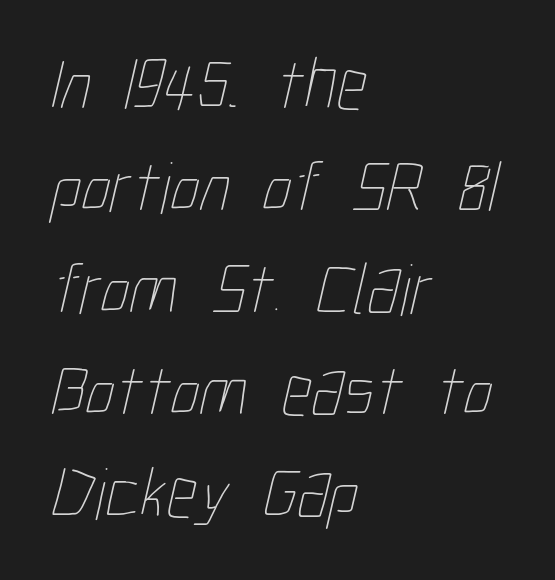
The letters sit at their default tracking, neither squeezed nor spread. Line spacing here is normal. The typeface has the unassuming heft of standard copy or less. Only glyphs here, with clear space below each row. This sample has the flowing, uneven cadence of proportional lettering.
